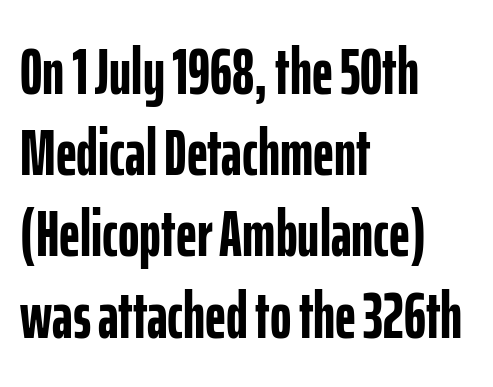
Q: Is the text bold? A: Yes.
Q: Is the text italic (slanted)? A: No, it is upright.
Q: Is the typeface a serif or a sans-serif typeface? A: Sans-serif.
Q: Is the text underlined? A: No.
Q: How is the paragraph aligned? A: Left-aligned.
Q: Is the spacing between letters normal or unusually wide? A: Normal.
Q: Is the spacing between lines tight, normal or loose? A: Normal.
Q: Width (condensed, normal, or wide)? A: Condensed.
Q: Stroke contrast? A: Low.
Q: x-height? A: Medium.
Q: Monospaced? A: No.
